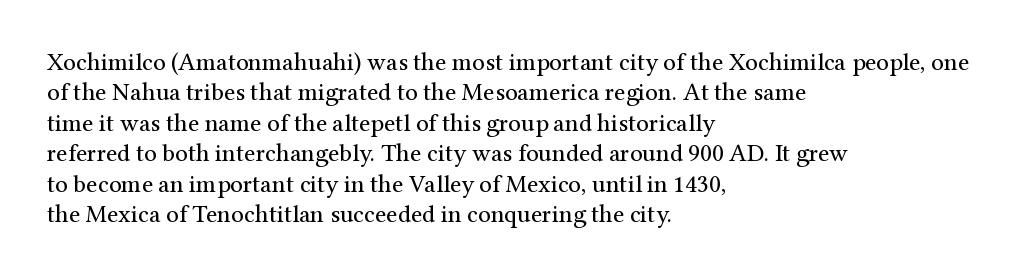
Nope, not italic — everything's standing straight. Only glyphs here, with clear space below each row. Leftover space on each line is placed entirely after the last word. The gaps between neighbouring characters are ordinary and unremarkable. A light-to-regular cut is what we see here.
